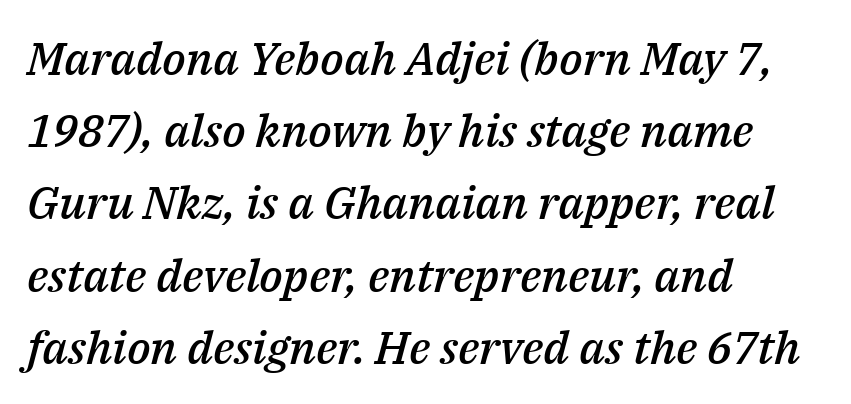
The image shows 46 px semibold type, italic (leaning right); set left-aligned, normal line spacing (1.57x), normal letter spacing, not underlined; medium stroke contrast and a medium x-height.
